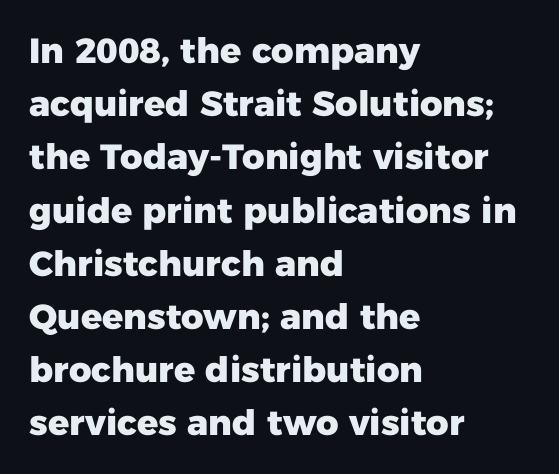
Just letters on the line, the space beneath them empty. The vertical gap from one line to the next is medium. These lines were composed using upright roman letters. Left-aligned paragraph, ragged on the right. Students, this is bold: see how much ink each stroke carries.
